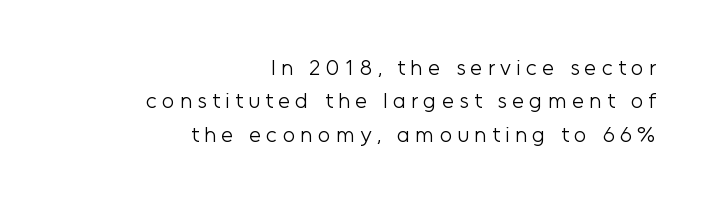
The image shows 22 px text type, upright; set right-aligned, normal line spacing (1.52x), unusually wide letter spacing (+0.23 em), not underlined.
